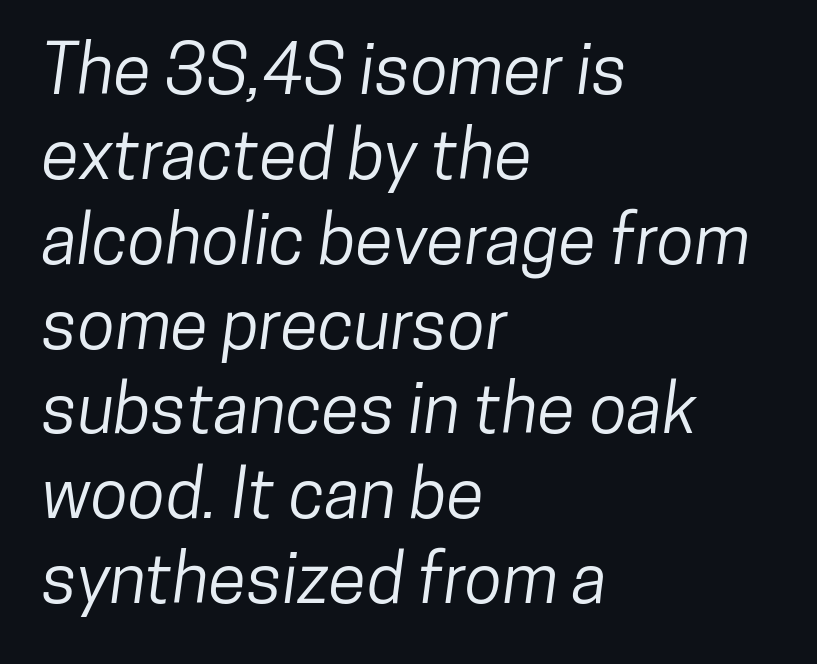
Q: Is the typeface a serif or a sans-serif typeface? A: Sans-serif.
Q: Is the text underlined? A: No.
Q: How is the paragraph aligned? A: Left-aligned.
Q: Is the spacing between letters normal or unusually wide? A: Normal.
Q: Width (condensed, normal, or wide)? A: Condensed.
Q: Stroke contrast? A: Low.
Q: x-height? A: Medium.
Q: Monospaced? A: No.
